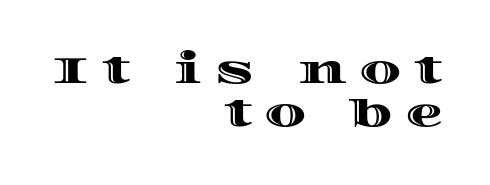
The image shows 37 px wide type, upright; set right-aligned, line spacing 1.16x, unusually wide letter spacing (+0.36 em), not underlined; a large x-height.
